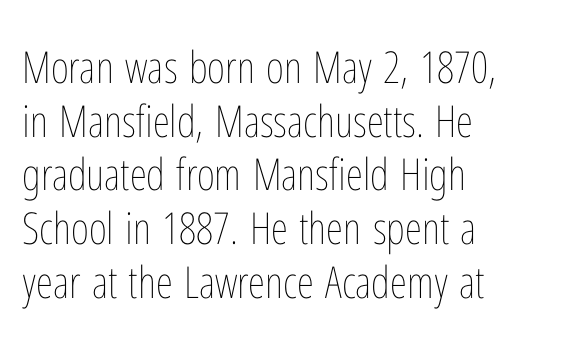
Q: Is the text bold? A: No.
Q: Is the text italic (slanted)? A: No, it is upright.
Q: Is the text underlined? A: No.
Q: How is the paragraph aligned? A: Left-aligned.
Q: Is the spacing between letters normal or unusually wide? A: Normal.
Q: Width (condensed, normal, or wide)? A: Condensed.
Q: Stroke contrast? A: Low.
Q: x-height? A: Medium.
Q: Monospaced? A: No.
